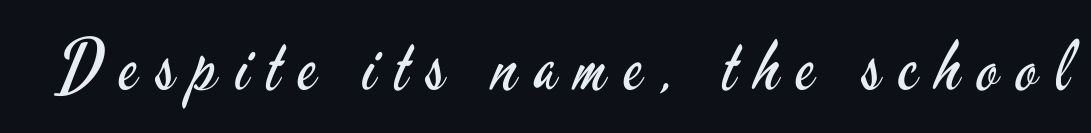
The image shows 69 px regular-weight, condensed sans-serif type; set unusually wide letter spacing (+0.26 em), not underlined; low stroke contrast and a small x-height.
